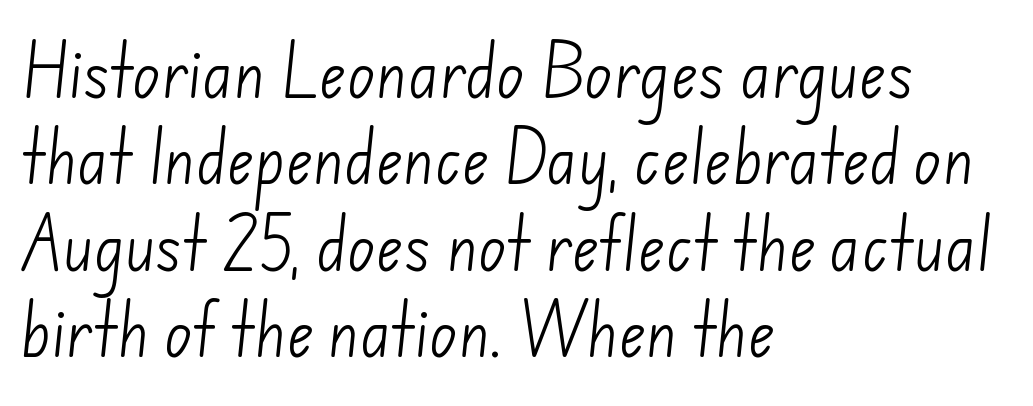
The image shows 58 px light sans-serif type; set left-aligned, normal line spacing (1.49x), normal letter spacing, not underlined; low stroke contrast and a small x-height.
